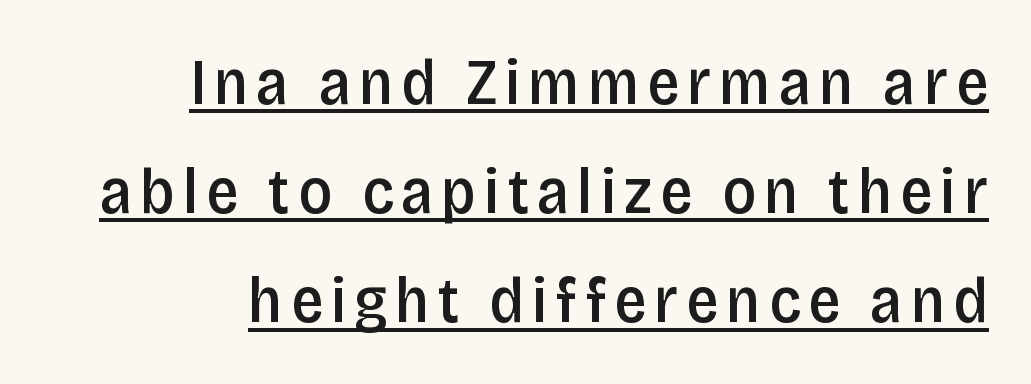
Q: Is the text bold? A: Semi-bold.
Q: Is the text italic (slanted)? A: No, it is upright.
Q: Is the typeface a serif or a sans-serif typeface? A: Sans-serif.
Q: Is the text underlined? A: Yes.
Q: How is the paragraph aligned? A: Right-aligned.
Q: Is the spacing between lines tight, normal or loose? A: Normal.
Q: Width (condensed, normal, or wide)? A: Condensed.
Q: Stroke contrast? A: Low.
Q: x-height? A: Large.
Q: Monospaced? A: No.
